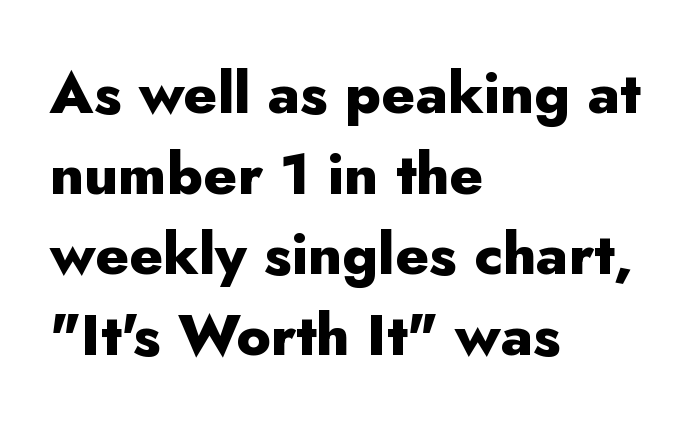
The space directly below the letters is spotless. Compared with typical body copy, the letter spacing here is the same. Do the characters align in a grid? No, the font is proportional. This sample uses a sans-serif face.
